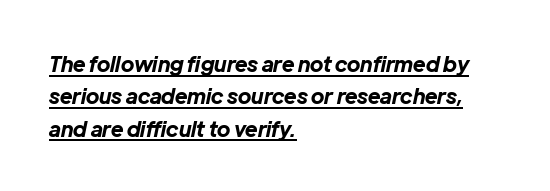
Q: Is the text bold? A: Yes.
Q: Is the text italic (slanted)? A: Yes, it leans right by about 12 degrees.
Q: Is the text underlined? A: Yes.
Q: How is the paragraph aligned? A: Left-aligned.
Q: Is the spacing between letters normal or unusually wide? A: Normal.
Q: Is the spacing between lines tight, normal or loose? A: Normal.
